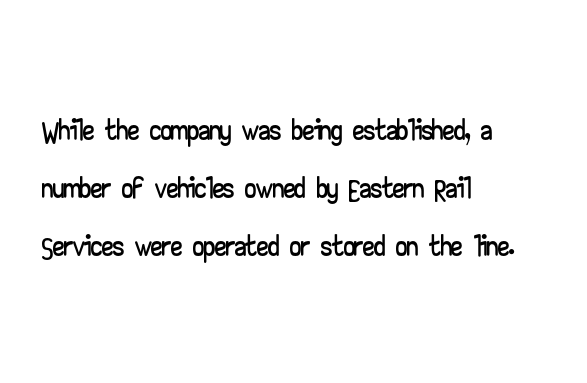
{"serif": "no", "italic": "no", "width": "wide", "stroke_contrast": "low", "x_height": "small", "monospaced": "no", "underline": "no", "align": "left", "line_spacing": "normal", "line_spacing_ratio": 1.29, "letter_spacing": "normal", "letter_spacing_em": 0.0, "glyph_px": 45}
